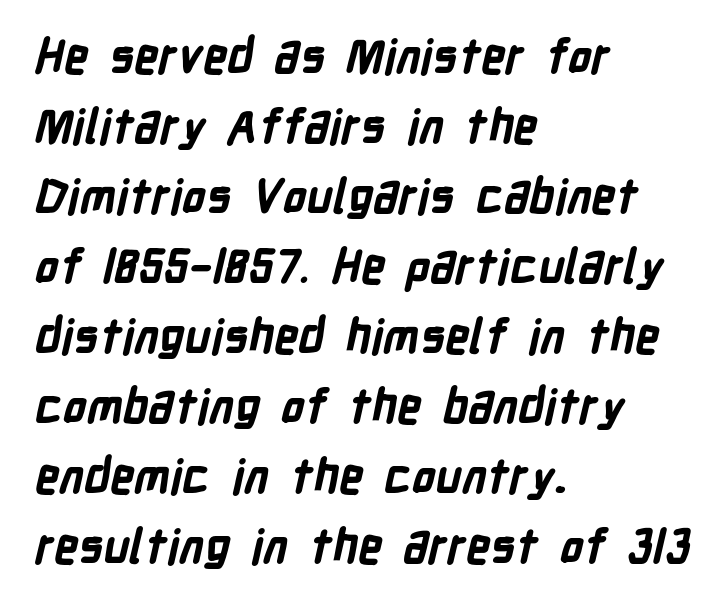
The image shows 47 px bold, condensed sans-serif type; set left-aligned, normal line spacing (1.49x), normal letter spacing, not underlined; low stroke contrast and a medium x-height.
